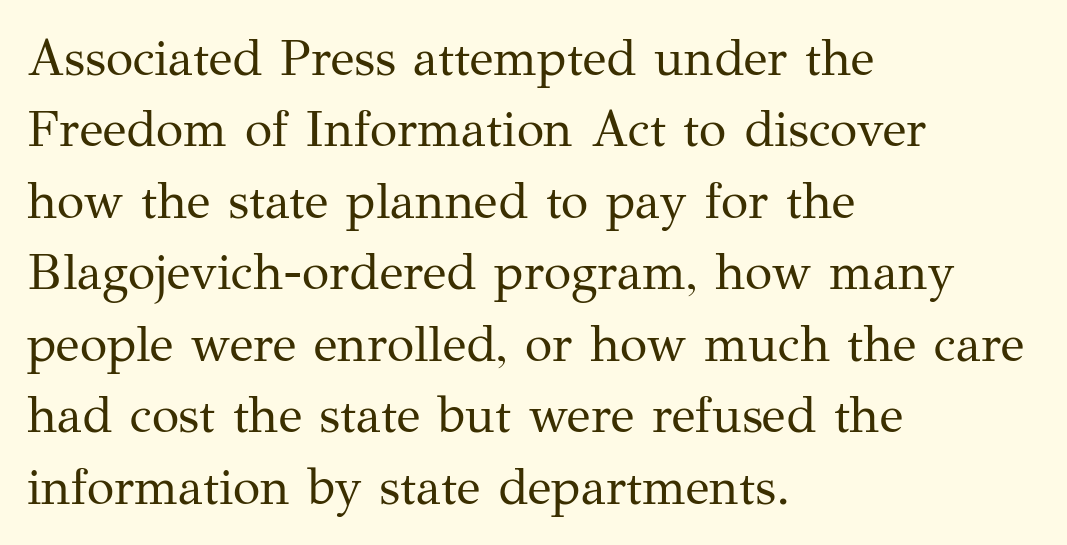
{"serif": "yes", "italic": "no", "bold": "no", "weight": "regular", "width": "normal", "stroke_contrast": "medium", "x_height": "medium", "monospaced": "no", "underline": "no", "align": "left", "line_spacing": "normal", "line_spacing_ratio": 1.43, "letter_spacing": "normal", "letter_spacing_em": 0.0, "glyph_px": 50}
